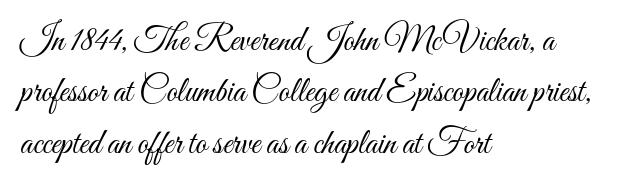
The image shows 35 px light, condensed type; set left-aligned, normal line spacing (1.47x), normal letter spacing, not underlined; medium stroke contrast and a small x-height.
